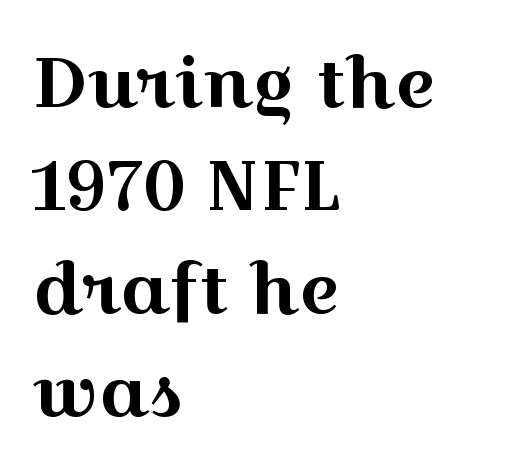
The image shows 70 px wide serif type, upright; set left-aligned, normal line spacing (1.47x), normal letter spacing, not underlined; a medium x-height.
